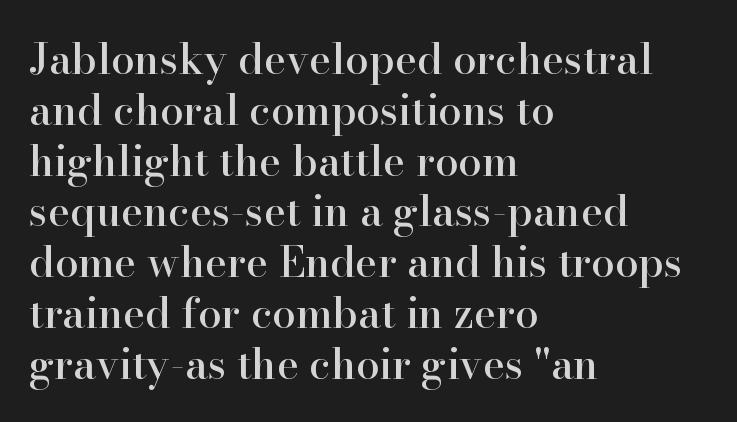
Each word holds together tightly as a unit, with standard inter-letter gaps. Does the copy run flush right? No — it runs flush left. I'd call this a serif setting — the letters wear small feet. Looks like regular typesetting: each glyph gets only the width it needs. Descenders hang freely into open space. Every character sits straight up, as roman type does.
